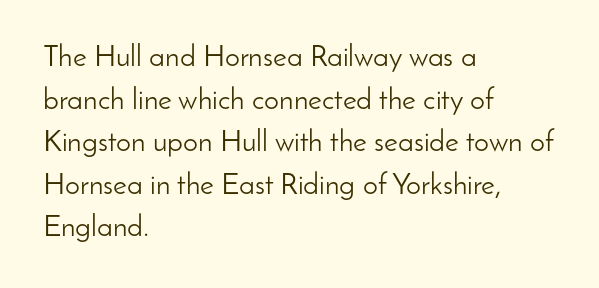
Q: Is the text bold? A: No.
Q: Is the text italic (slanted)? A: No, it is upright.
Q: Is the typeface a serif or a sans-serif typeface? A: Sans-serif.
Q: Is the text underlined? A: No.
Q: How is the paragraph aligned? A: Left-aligned.
Q: Is the spacing between letters normal or unusually wide? A: Normal.
Q: Is the spacing between lines tight, normal or loose? A: Normal.
Q: Width (condensed, normal, or wide)? A: Normal.
Q: Stroke contrast? A: Low.
Q: x-height? A: Small.
Q: Monospaced? A: No.
